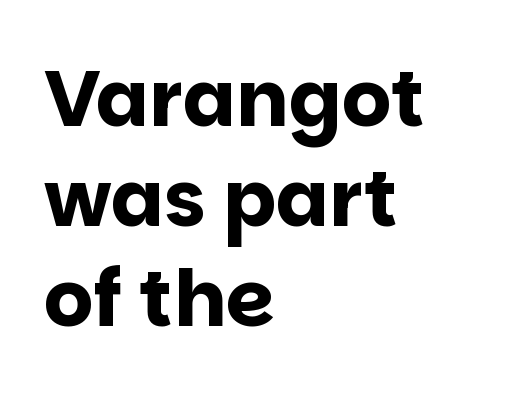
Heavy-handed strokes throughout: this text is bold. You can tell from the bare stems that sans-serif type was used. Each letter keeps its own natural width here, so spacing adapts to shape. One glance says typical: line gaps are just what's usual.
